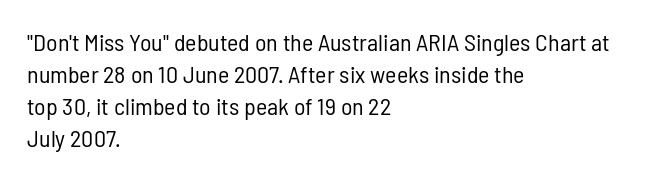
The strip under each line holds only bare page. You could call the tracking neutral — neither tight nor loose. Where is the straight margin? On the left. Upright lettering throughout. The weight tops out at a normal text grade.
